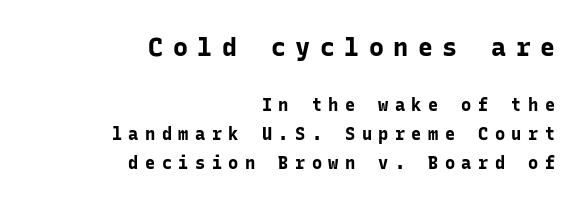
Q: Is the text bold? A: Yes.
Q: Is the text italic (slanted)? A: No, it is upright.
Q: Is the text underlined? A: No.
Q: How is the paragraph aligned? A: Right-aligned.
Q: Is the spacing between letters normal or unusually wide? A: Unusually wide.
Q: Is the spacing between lines tight, normal or loose? A: Normal.
Q: Which block of text is set in a larger size, the first (top) or the second (bottom)? A: The first (top) one.
